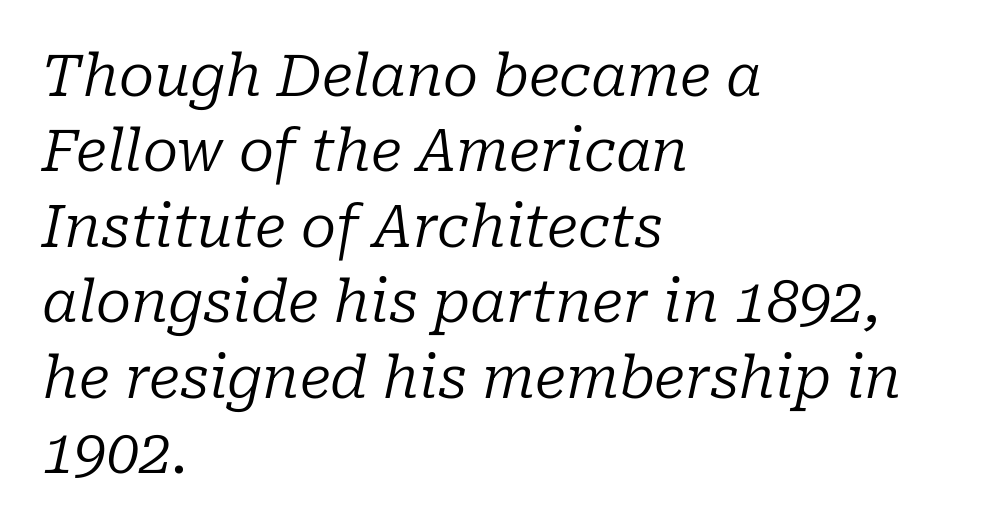
{"serif": "yes", "italic": "yes", "lean": "right", "slant_degrees": 10, "bold": "no", "weight": "regular", "width": "normal", "stroke_contrast": "low", "x_height": "medium", "monospaced": "no", "underline": "no", "align": "left", "line_spacing": "normal", "line_spacing_ratio": 1.3, "letter_spacing": "normal", "letter_spacing_em": 0.0, "glyph_px": 58}
